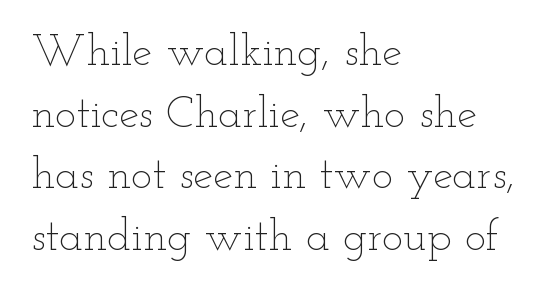
Q: Is the text bold? A: No.
Q: Is the text italic (slanted)? A: No, it is upright.
Q: Is the text underlined? A: No.
Q: How is the paragraph aligned? A: Left-aligned.
Q: Is the spacing between letters normal or unusually wide? A: Normal.
Q: Is the spacing between lines tight, normal or loose? A: Normal.
Q: Width (condensed, normal, or wide)? A: Wide.
Q: Stroke contrast? A: Low.
Q: x-height? A: Small.
Q: Monospaced? A: No.
